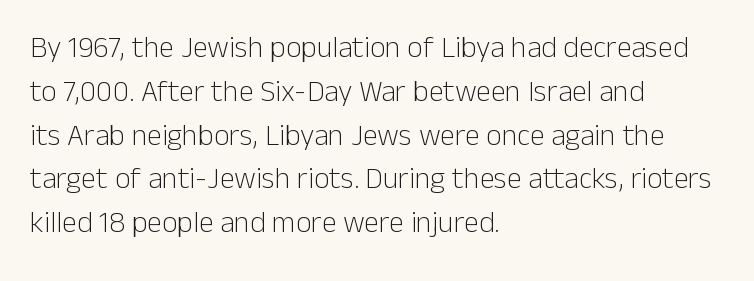
{"serif": "no", "italic": "no", "bold": "no", "weight": "light", "width": "normal", "stroke_contrast": "low", "x_height": "medium", "monospaced": "no", "underline": "no", "align": "left", "line_spacing": "normal", "line_spacing_ratio": 1.46, "letter_spacing": "normal", "letter_spacing_em": 0.0, "glyph_px": 30}
